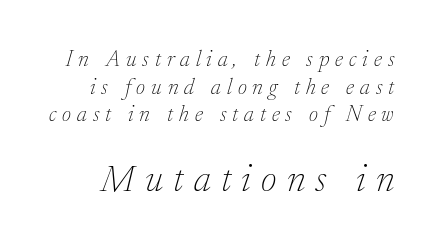
Vertical spacing — default. Top chunk: small. Bottom chunk: large. Character widths vary here, with narrow letters taking less room than wide ones. The space directly below the letters is spotless.
